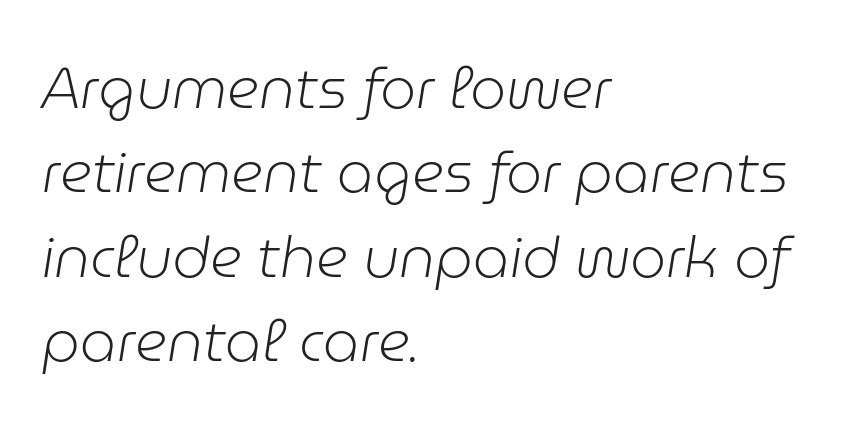
The image shows 57 px light type, italic (leaning right); set left-aligned, normal line spacing (1.48x), normal letter spacing, not underlined; low stroke contrast and a medium x-height.
